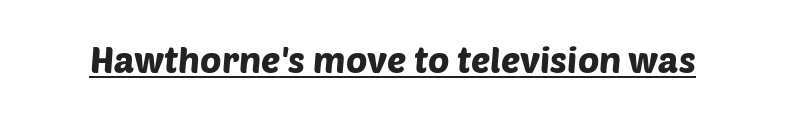
The image shows 36 px sans-serif type; set normal letter spacing, underlined; low stroke contrast and a large x-height.
